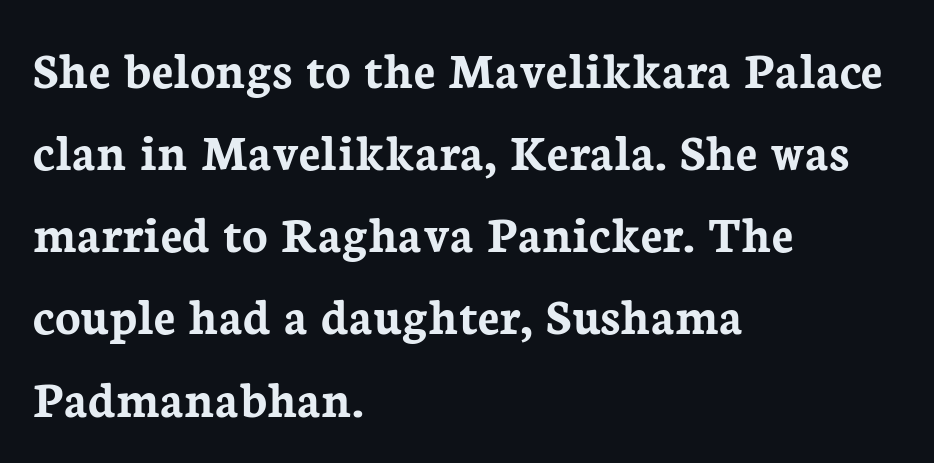
Q: Is the text bold? A: Yes.
Q: Is the text italic (slanted)? A: No, it is upright.
Q: Is the typeface a serif or a sans-serif typeface? A: Serif.
Q: Is the text underlined? A: No.
Q: How is the paragraph aligned? A: Left-aligned.
Q: Is the spacing between letters normal or unusually wide? A: Normal.
Q: Is the spacing between lines tight, normal or loose? A: Normal.
Q: Width (condensed, normal, or wide)? A: Normal.
Q: Stroke contrast? A: Low.
Q: x-height? A: Medium.
Q: Monospaced? A: No.
